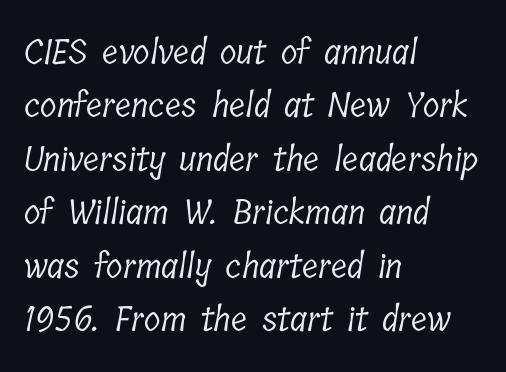
The image shows 34 px light, condensed serif type; set left-aligned, normal line spacing (1.57x), normal letter spacing, not underlined; low stroke contrast and a medium x-height.
